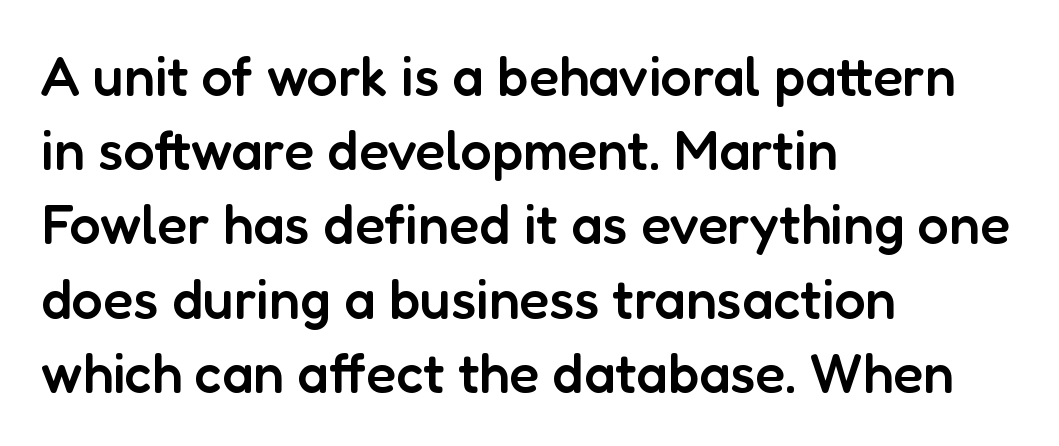
Q: Is the text bold? A: Semi-bold.
Q: Is the text italic (slanted)? A: No, it is upright.
Q: Is the typeface a serif or a sans-serif typeface? A: Sans-serif.
Q: Is the text underlined? A: No.
Q: How is the paragraph aligned? A: Left-aligned.
Q: Is the spacing between letters normal or unusually wide? A: Normal.
Q: Is the spacing between lines tight, normal or loose? A: Normal.
Q: Width (condensed, normal, or wide)? A: Normal.
Q: Stroke contrast? A: Low.
Q: x-height? A: Medium.
Q: Monospaced? A: No.
